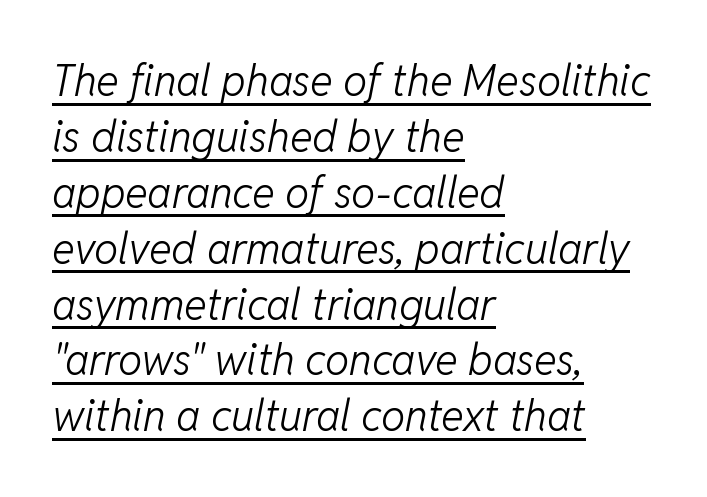
Underlined type. The strokes are not fattened; the text isn't bold. Evenly set lines give the paragraph a standard silhouette. The typesetter chose a ragged-right arrangement here. Do the characters align in a grid? No, the font is proportional. How are the letters spaced? Ordinarily, with no added tracking.
